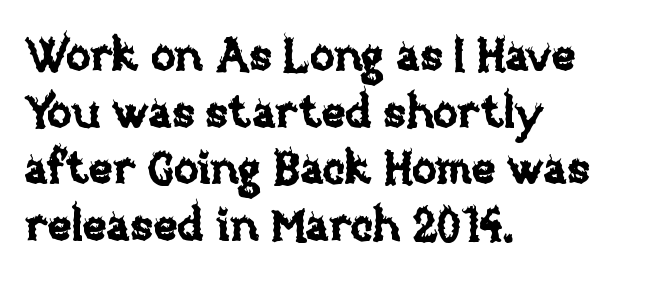
Q: Is the text italic (slanted)? A: No, it is upright.
Q: Is the text underlined? A: No.
Q: How is the paragraph aligned? A: Left-aligned.
Q: Is the spacing between letters normal or unusually wide? A: Normal.
Q: Width (condensed, normal, or wide)? A: Normal.
Q: Stroke contrast? A: Low.
Q: x-height? A: Large.
Q: Monospaced? A: No.
